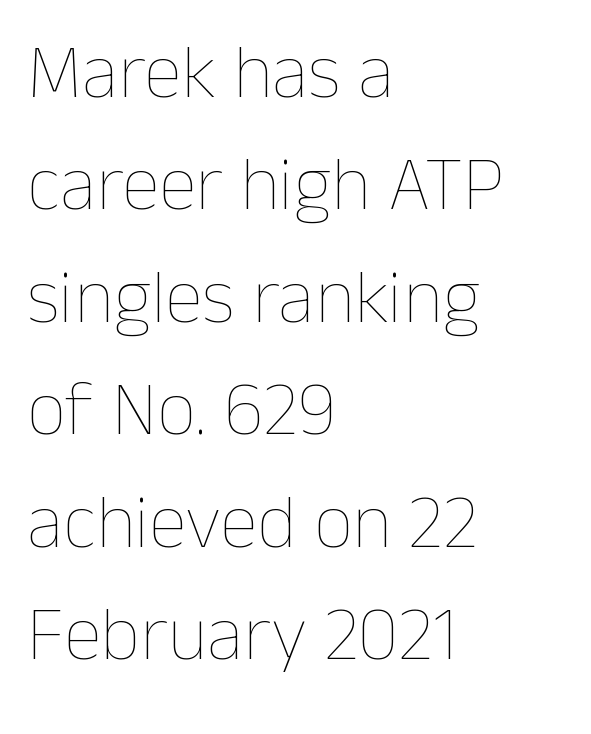
The image shows 77 px thin type, upright; set left-aligned, normal line spacing (1.46x), normal letter spacing, not underlined; low stroke contrast and a medium x-height.
